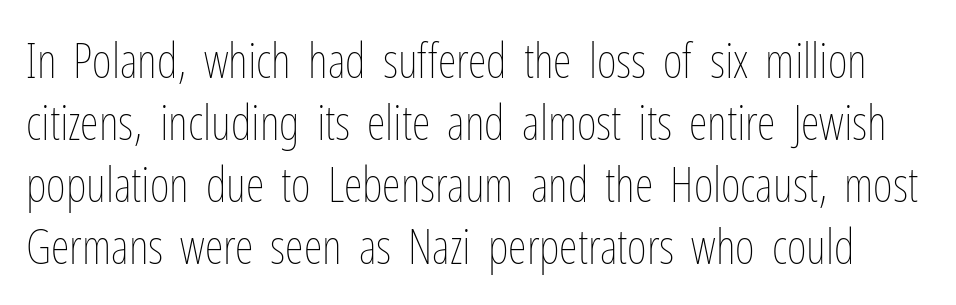
Q: Is the text bold? A: No.
Q: Is the text italic (slanted)? A: No, it is upright.
Q: Is the text underlined? A: No.
Q: Is the spacing between letters normal or unusually wide? A: Normal.
Q: Is the spacing between lines tight, normal or loose? A: Normal.
Q: Width (condensed, normal, or wide)? A: Condensed.
Q: Stroke contrast? A: Low.
Q: x-height? A: Medium.
Q: Monospaced? A: No.
